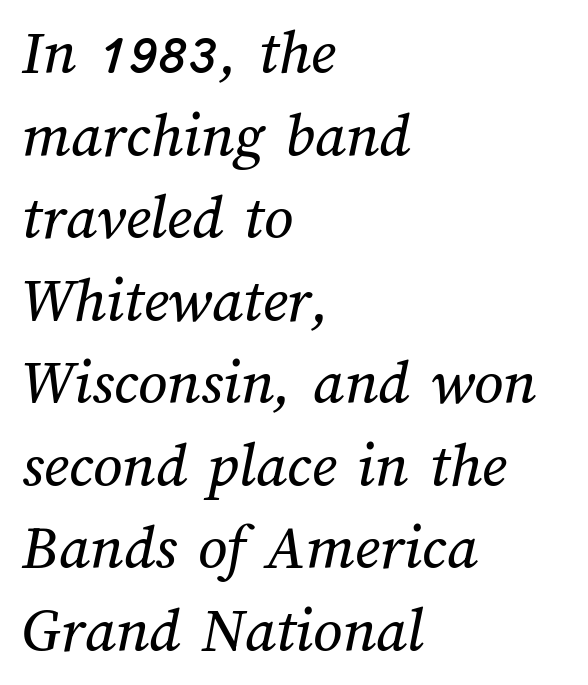
Q: Is the text underlined? A: No.
Q: How is the paragraph aligned? A: Left-aligned.
Q: Is the spacing between letters normal or unusually wide? A: Normal.
Q: Is the spacing between lines tight, normal or loose? A: Normal.
Q: Width (condensed, normal, or wide)? A: Normal.
Q: Stroke contrast? A: Medium.
Q: x-height? A: Medium.
Q: Monospaced? A: No.
